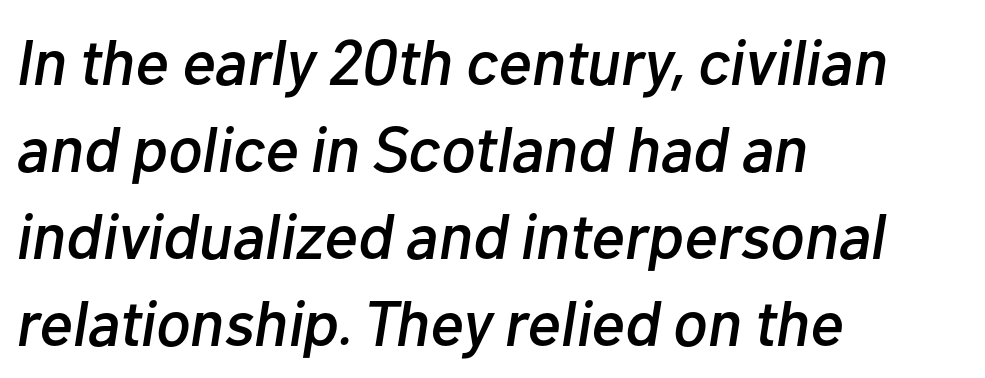
{"italic": "yes", "lean": "right", "slant_degrees": 10, "width": "normal", "stroke_contrast": "low", "x_height": "medium", "monospaced": "no", "underline": "no", "align": "left", "line_spacing": "normal", "line_spacing_ratio": 1.36, "letter_spacing": "normal", "letter_spacing_em": 0.0, "glyph_px": 64}
